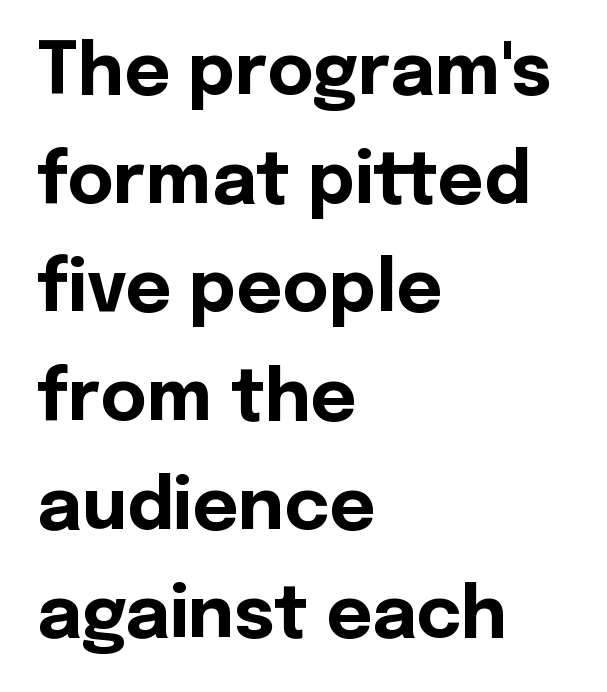
The image shows 71 px bold sans-serif type, upright; set left-aligned, normal line spacing (1.53x), normal letter spacing, not underlined; a medium x-height.
